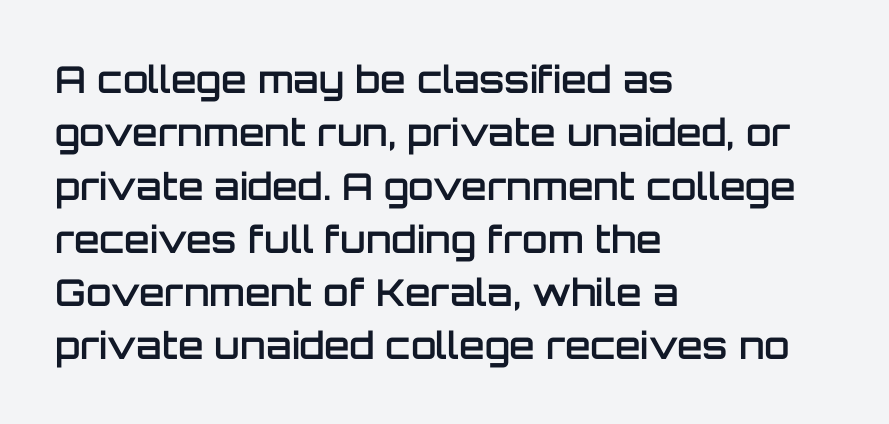
Q: Is the text bold? A: Semi-bold.
Q: Is the text italic (slanted)? A: No, it is upright.
Q: Is the typeface a serif or a sans-serif typeface? A: Sans-serif.
Q: Is the text underlined? A: No.
Q: How is the paragraph aligned? A: Left-aligned.
Q: Is the spacing between letters normal or unusually wide? A: Normal.
Q: Is the spacing between lines tight, normal or loose? A: Normal.
Q: Width (condensed, normal, or wide)? A: Normal.
Q: Stroke contrast? A: Low.
Q: x-height? A: Large.
Q: Monospaced? A: No.
